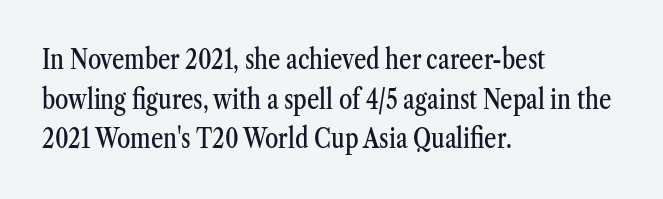
The image shows 27 px text type, upright; set left-aligned, normal line spacing (1.47x), normal letter spacing, not underlined.
